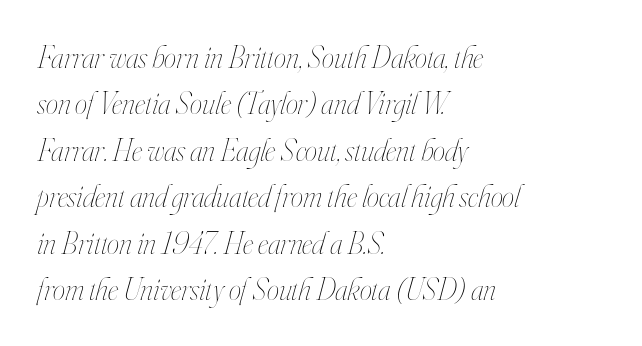
Varying glyph widths throughout — classic text-font behaviour. Ink coverage per letter is moderate at most. Tracking value appears to be zero — textbook default spacing. This is oblique type, the kind used for emphasis or titles.
